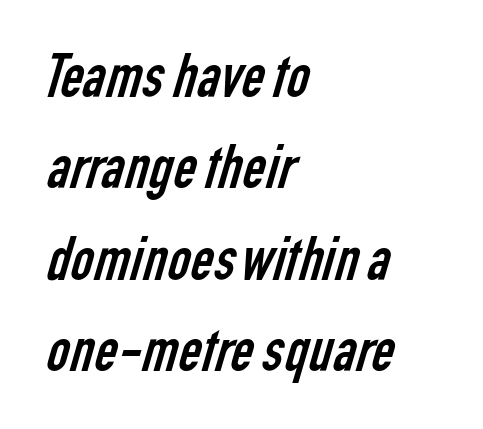
Grotesque or geometric, the face here clearly has no serifs. Think standard paragraph weight, or any step lighter than that. The rendering keeps characters at their native spacing. Note the varied advance widths — an 'i' is clearly narrower than an 'm'.
